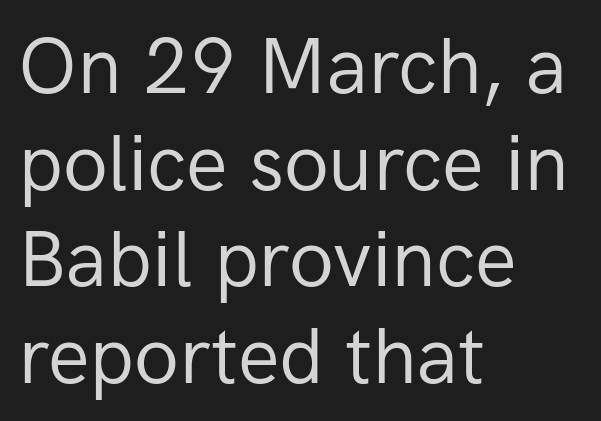
{"serif": "no", "italic": "no", "bold": "no", "weight": "regular", "width": "normal", "stroke_contrast": "low", "x_height": "medium", "monospaced": "no", "underline": "no", "align": "left", "line_spacing_ratio": 1.24, "letter_spacing": "normal", "letter_spacing_em": 0.0, "glyph_px": 78}
